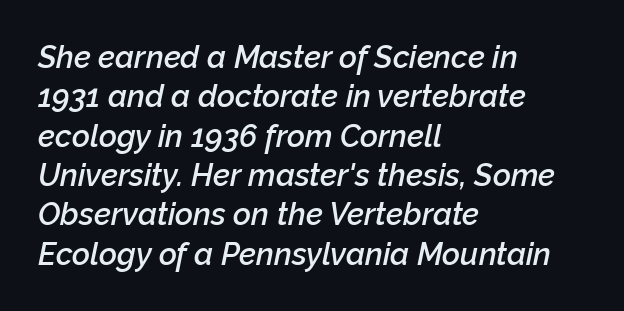
Q: Is the text bold? A: Semi-bold.
Q: Is the text italic (slanted)? A: Yes, it leans right by about 12 degrees.
Q: Is the text underlined? A: No.
Q: How is the paragraph aligned? A: Left-aligned.
Q: Is the spacing between letters normal or unusually wide? A: Normal.
Q: Is the spacing between lines tight, normal or loose? A: Normal.
Q: Width (condensed, normal, or wide)? A: Normal.
Q: Stroke contrast? A: Low.
Q: x-height? A: Medium.
Q: Monospaced? A: No.
